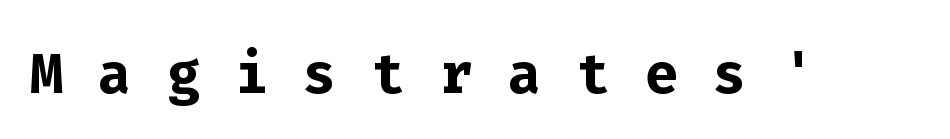
{"serif": "no", "italic": "no", "bold": "yes", "weight": "semibold", "width": "normal", "stroke_contrast": "low", "x_height": "medium", "monospaced": "yes", "underline": "no", "letter_spacing": "wide", "letter_spacing_em": 0.45, "glyph_px": 78}
